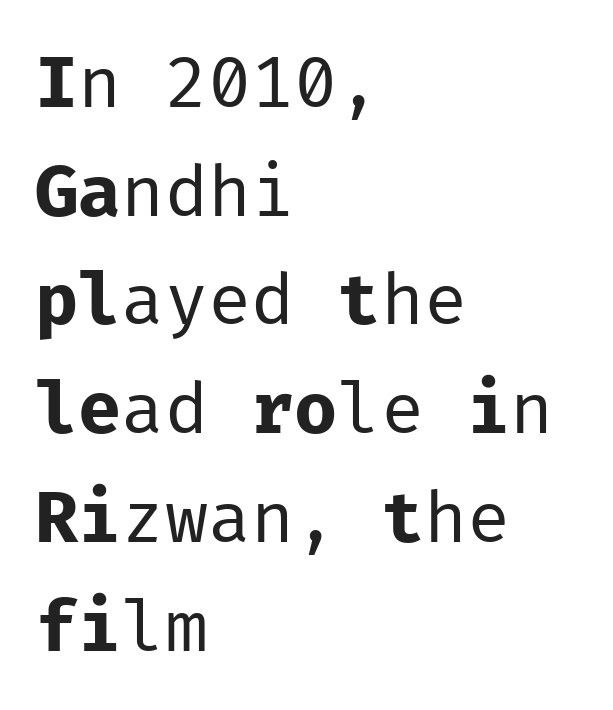
{"serif": "no", "italic": "no", "bold": "no", "weight": "regular", "width": "normal", "stroke_contrast": "low", "x_height": "medium", "monospaced": "yes", "underline": "no", "align": "left", "line_spacing": "normal", "line_spacing_ratio": 1.51, "letter_spacing": "normal", "letter_spacing_em": 0.0, "glyph_px": 72}
